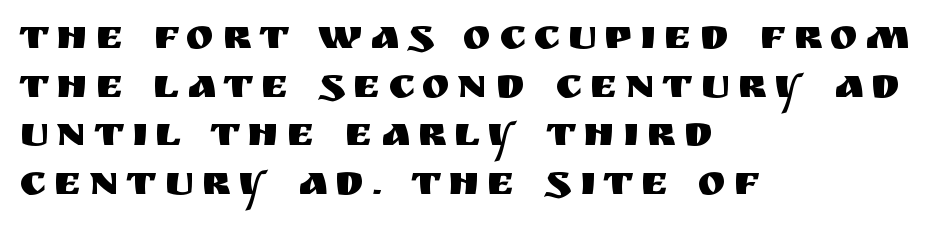
If you drew a line through each stem, it would be perfectly vertical. Varying glyph widths throughout — classic text-font behaviour. Short and long lines alike share a common starting point at left. Are there feet on the stems? There aren't — it's a sans. Honestly, there is no underline to notice here at all.
